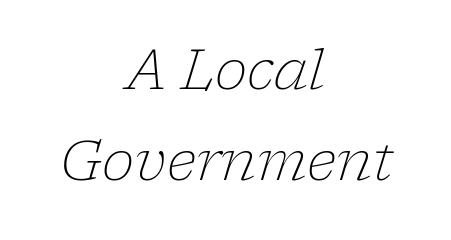
Q: Is the text bold? A: No.
Q: Is the text italic (slanted)? A: Yes, it leans right by about 17 degrees.
Q: Is the typeface a serif or a sans-serif typeface? A: Serif.
Q: Is the text underlined? A: No.
Q: How is the paragraph aligned? A: Centered.
Q: Is the spacing between letters normal or unusually wide? A: Normal.
Q: Is the spacing between lines tight, normal or loose? A: Normal.
Q: Width (condensed, normal, or wide)? A: Normal.
Q: Stroke contrast? A: Low.
Q: x-height? A: Medium.
Q: Monospaced? A: No.
